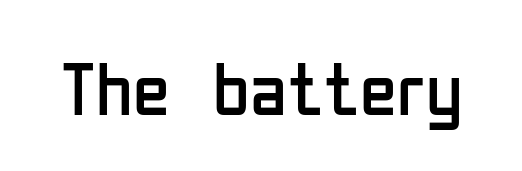
{"serif": "no", "italic": "no", "bold": "no", "weight": "regular", "width": "condensed", "stroke_contrast": "low", "x_height": "medium", "monospaced": "no", "underline": "no", "letter_spacing": "normal", "letter_spacing_em": 0.0, "glyph_px": 75}
